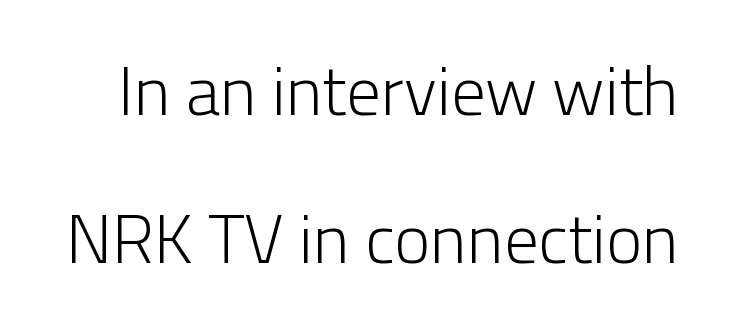
The strokes carry an ordinary text weight at most. Tall strokes in this sample are plumb rather than angled. You can tell from the bare stems that sans-serif type was used. Anything drawn beneath the words? Only blank space.
